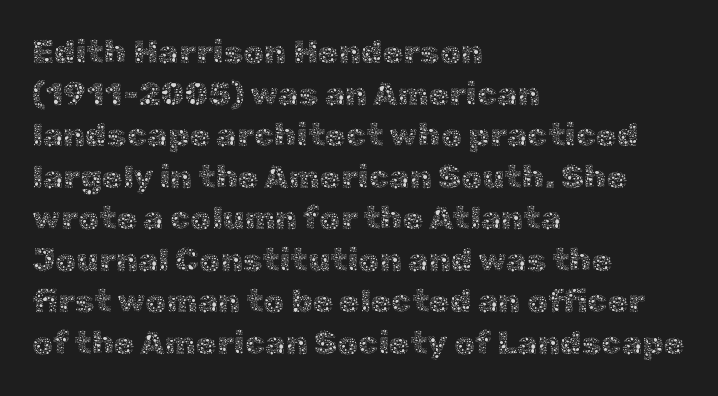
The image shows 33 px thin type, upright; set left-aligned, normal line spacing (1.26x), normal letter spacing, not underlined; a medium x-height.
